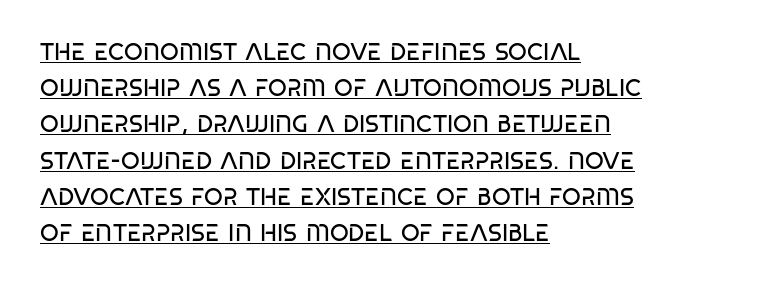
The image shows 24 px text type, upright; set left-aligned, normal line spacing (1.51x), normal letter spacing, underlined.
